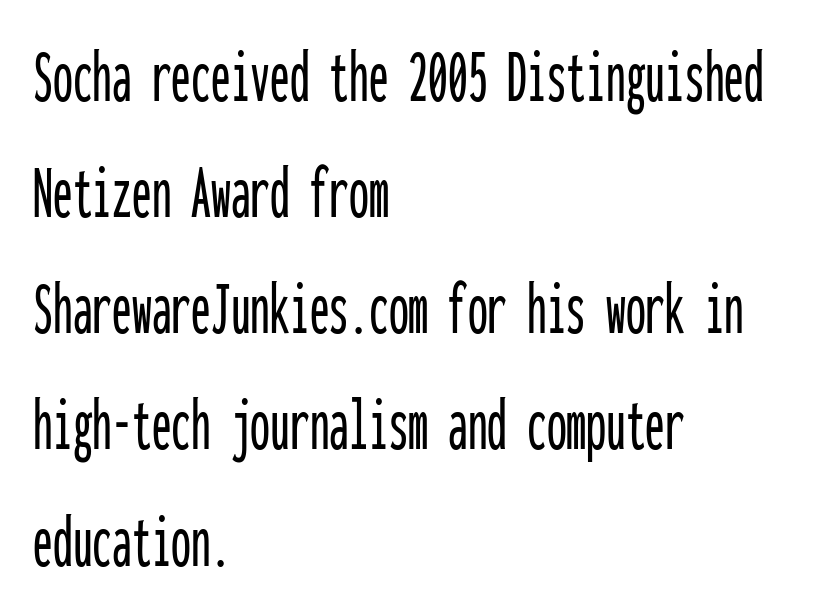
Q: Is the text italic (slanted)? A: No, it is upright.
Q: Is the typeface a serif or a sans-serif typeface? A: Sans-serif.
Q: Is the text underlined? A: No.
Q: How is the paragraph aligned? A: Left-aligned.
Q: Is the spacing between letters normal or unusually wide? A: Normal.
Q: Is the spacing between lines tight, normal or loose? A: Normal.
Q: Width (condensed, normal, or wide)? A: Condensed.
Q: Stroke contrast? A: Low.
Q: x-height? A: Medium.
Q: Monospaced? A: Yes.
